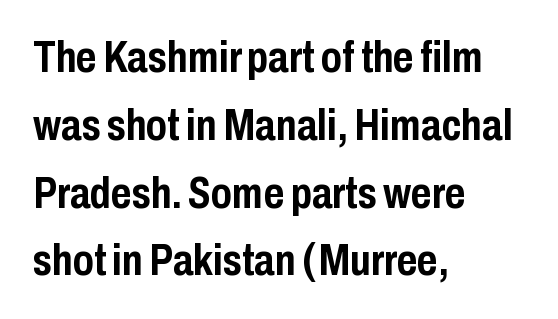
The image shows 44 px semibold, condensed sans-serif type, upright; set left-aligned, normal line spacing (1.54x), normal letter spacing, not underlined; low stroke contrast and a medium x-height.
